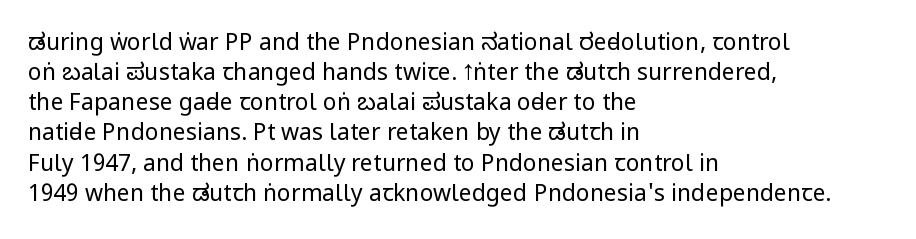
The image shows 23 px text type, upright; set left-aligned, normal line spacing (1.31x), normal letter spacing, not underlined.
